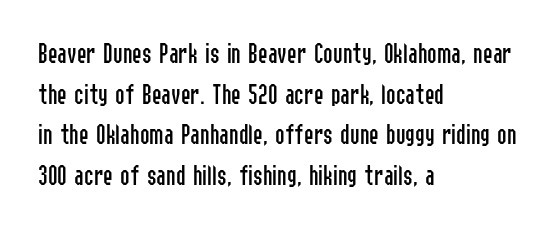
{"serif": "no", "italic": "no", "bold": "no", "weight": "regular", "width": "condensed", "stroke_contrast": "low", "x_height": "medium", "monospaced": "no", "underline": "no", "align": "left", "line_spacing": "normal", "line_spacing_ratio": 1.4, "letter_spacing": "normal", "letter_spacing_em": 0.0, "glyph_px": 29}
